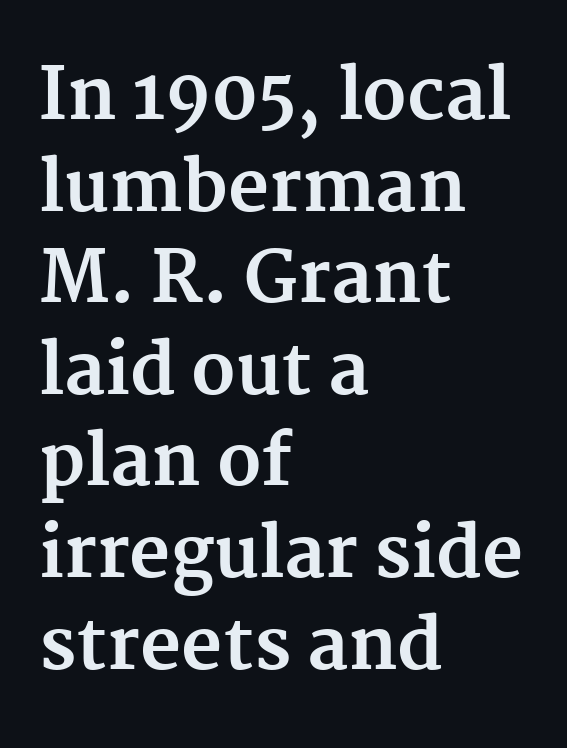
{"serif": "yes", "italic": "no", "bold": "yes", "weight": "bold", "width": "normal", "stroke_contrast": "medium", "x_height": "medium", "monospaced": "no", "underline": "no", "align": "left", "line_spacing": "normal", "line_spacing_ratio": 1.29, "letter_spacing": "normal", "letter_spacing_em": 0.0, "glyph_px": 71}
